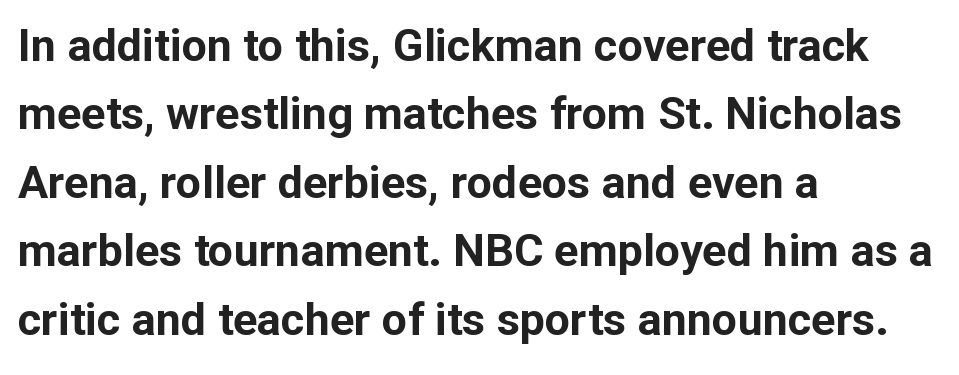
Q: Is the text bold? A: Yes.
Q: Is the text italic (slanted)? A: No, it is upright.
Q: Is the typeface a serif or a sans-serif typeface? A: Sans-serif.
Q: Is the text underlined? A: No.
Q: How is the paragraph aligned? A: Left-aligned.
Q: Is the spacing between letters normal or unusually wide? A: Normal.
Q: Is the spacing between lines tight, normal or loose? A: Normal.
Q: Width (condensed, normal, or wide)? A: Normal.
Q: Stroke contrast? A: Low.
Q: x-height? A: Medium.
Q: Monospaced? A: No.
